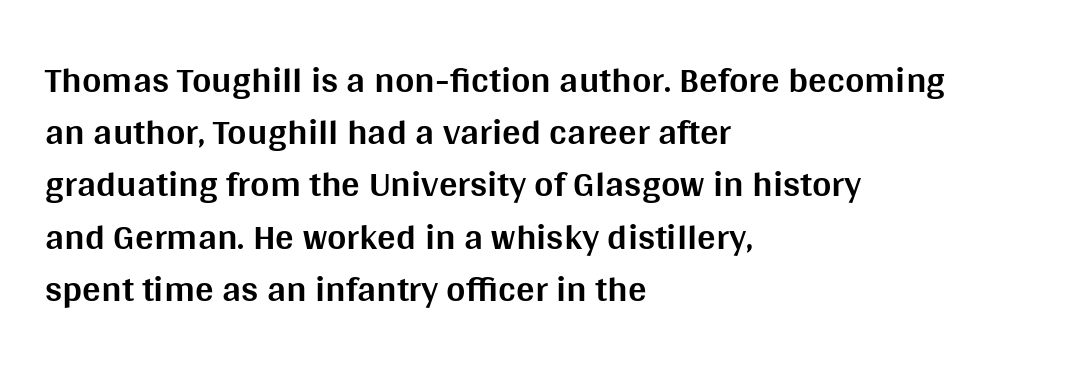
The letterforms sit shoulder to shoulder at normal distance. Bare-footed words on every line. This is the regular roman posture of the typeface. Line spacing here is normal. The ragged edge is on the right, which tells us the setting is flush left. Every letter is thick-stroked: bold, no question.
